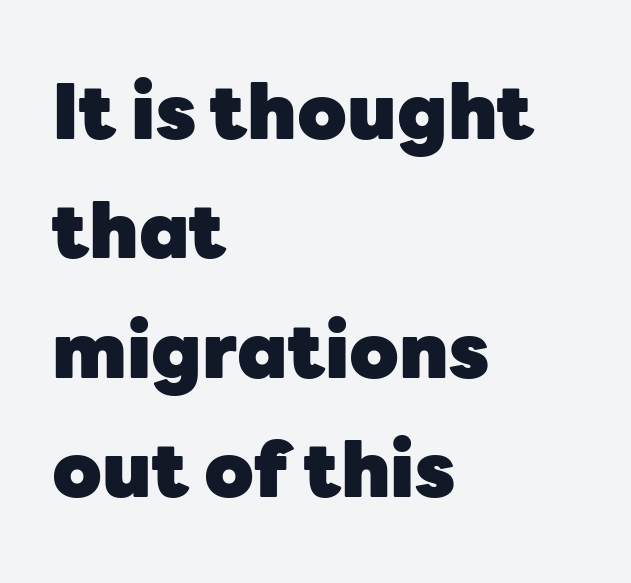
Glance below the letters and you will spot only blank space. Successive baselines arrive at the customary interval. The passage shown is typed in a proportional face where columns would drift. Set as a true bold cut, around the 700 mark.
